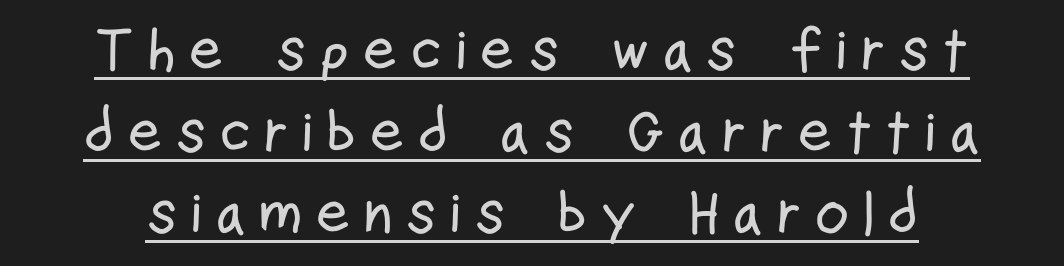
{"serif": "no", "italic": "no", "width": "condensed", "stroke_contrast": "low", "x_height": "medium", "monospaced": "no", "underline": "yes", "line_spacing": "normal", "line_spacing_ratio": 1.36, "letter_spacing": "wide", "letter_spacing_em": 0.2, "glyph_px": 60}
